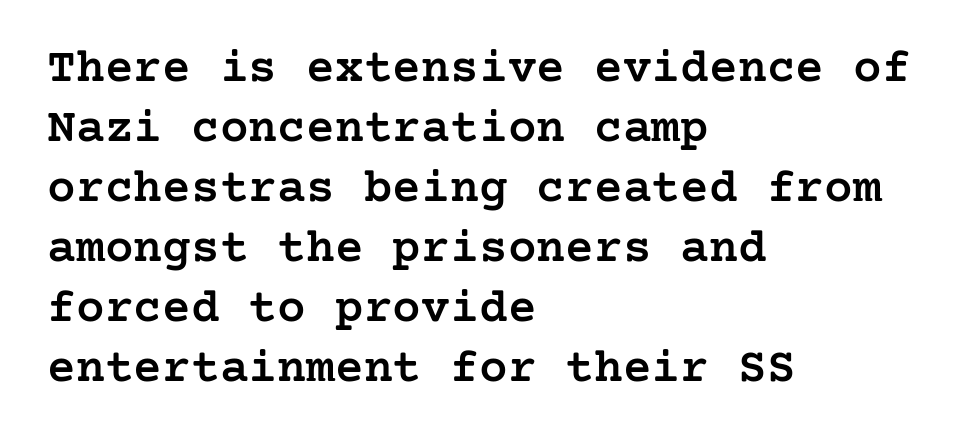
The image shows 48 px semibold serif type, upright; set left-aligned, normal line spacing (1.25x), normal letter spacing, not underlined; low stroke contrast and a medium x-height.
